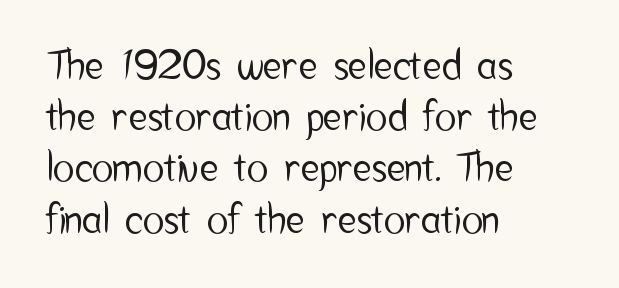
Leading: standard. Characters remain perfectly vertical along every line. The compositor pushed each line to the left boundary. The glyphs are unaccompanied by any horizontal stroke below them. The passage shown is typed in a proportional face where columns would drift.
